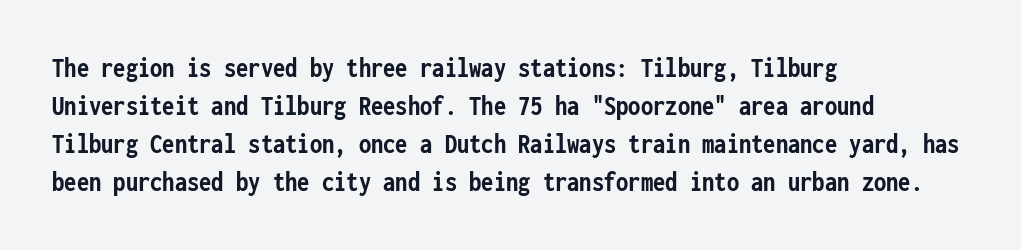
The image shows 28 px semibold, condensed sans-serif type, upright, monospaced; set left-aligned, normal line spacing (1.36x), normal letter spacing, not underlined; low stroke contrast and a medium x-height.
